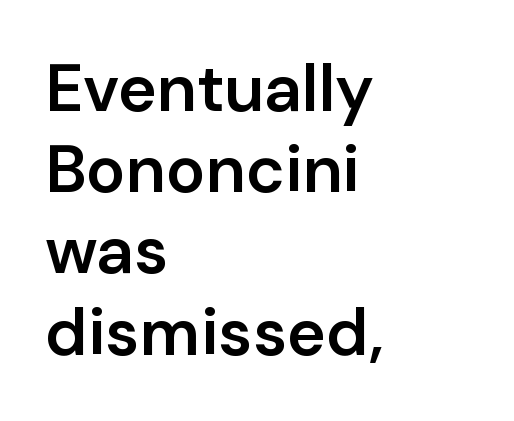
{"serif": "no", "italic": "no", "bold": "semi", "weight": "semibold", "width": "normal", "stroke_contrast": "low", "x_height": "medium", "monospaced": "no", "underline": "no", "align": "left", "line_spacing_ratio": 1.23, "letter_spacing": "normal", "letter_spacing_em": 0.0, "glyph_px": 66}
